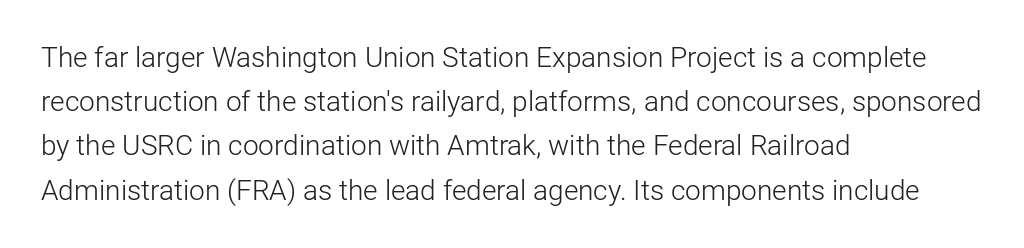
You can tell from the bare stems that sans-serif type was used. Ascenders rise straight up at ninety degrees. Underline: absent. Compared with typical body copy, the letter spacing here is the same. Vertical stems look standard width or narrower in stroke.
